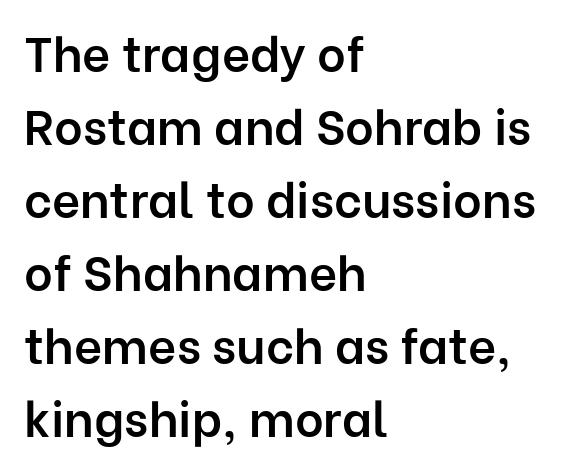
Q: Is the text bold? A: Semi-bold.
Q: Is the text italic (slanted)? A: No, it is upright.
Q: Is the typeface a serif or a sans-serif typeface? A: Sans-serif.
Q: Is the text underlined? A: No.
Q: How is the paragraph aligned? A: Left-aligned.
Q: Is the spacing between letters normal or unusually wide? A: Normal.
Q: Is the spacing between lines tight, normal or loose? A: Normal.
Q: Width (condensed, normal, or wide)? A: Normal.
Q: Stroke contrast? A: Low.
Q: x-height? A: Medium.
Q: Monospaced? A: No.
